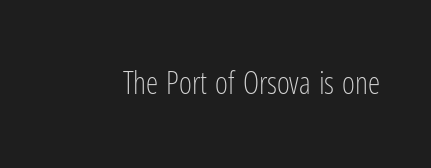
The image shows 31 px light, condensed sans-serif type, upright; set normal letter spacing, not underlined; low stroke contrast and a medium x-height.
